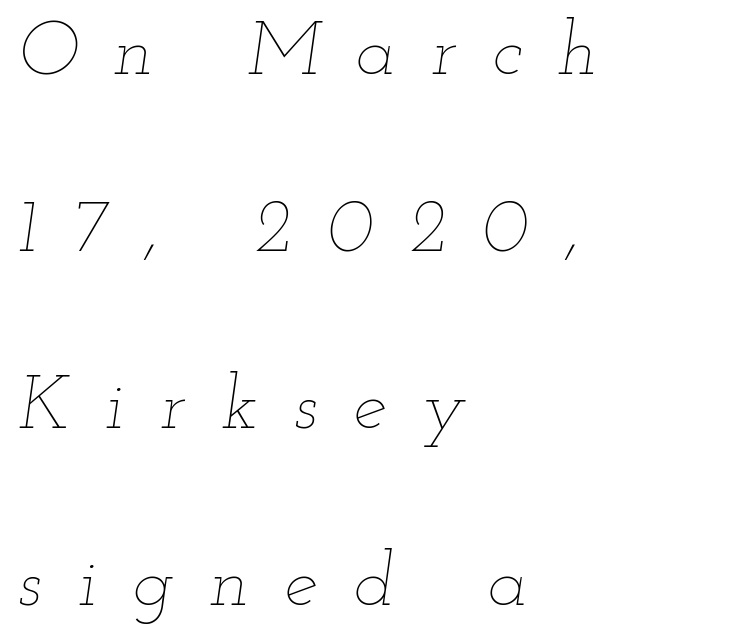
The image shows 75 px thin, wide type, italic (leaning right); set left-aligned, loose line spacing (2.36x), unusually wide letter spacing (+0.48 em), not underlined; low stroke contrast and a small x-height.
